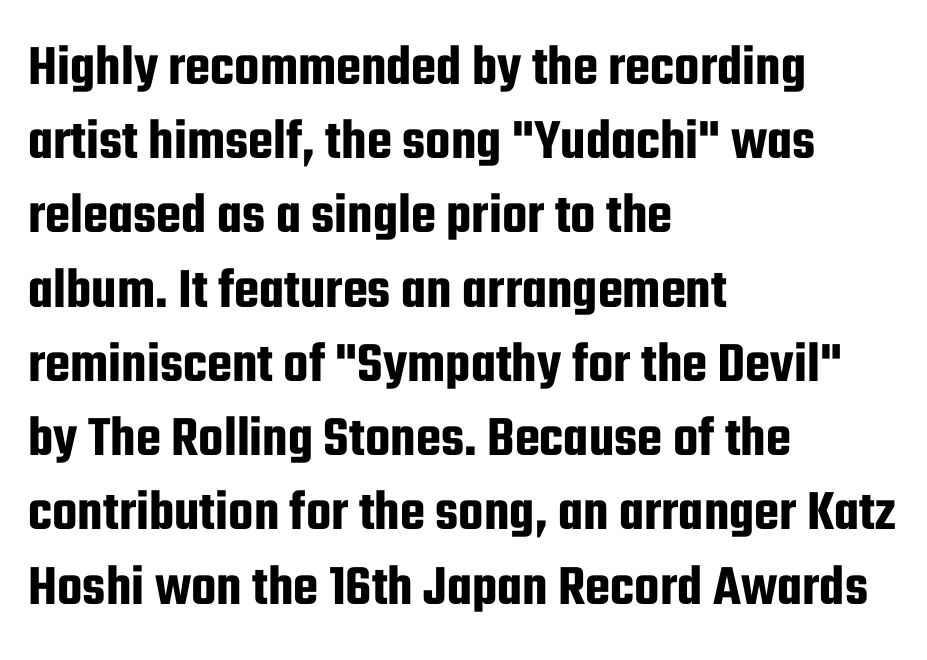
Q: Is the text italic (slanted)? A: No, it is upright.
Q: Is the typeface a serif or a sans-serif typeface? A: Sans-serif.
Q: Is the text underlined? A: No.
Q: How is the paragraph aligned? A: Left-aligned.
Q: Is the spacing between letters normal or unusually wide? A: Normal.
Q: Is the spacing between lines tight, normal or loose? A: Normal.
Q: Width (condensed, normal, or wide)? A: Condensed.
Q: Stroke contrast? A: Low.
Q: x-height? A: Medium.
Q: Monospaced? A: No.
